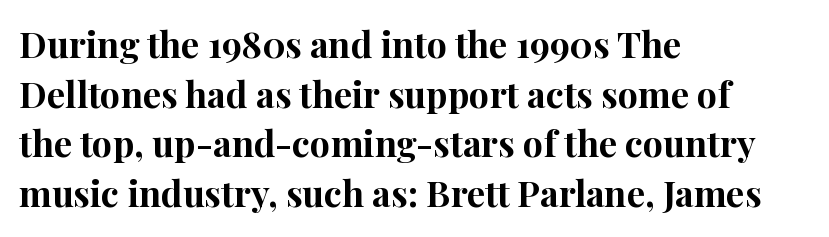
Q: Is the text bold? A: Yes.
Q: Is the text italic (slanted)? A: No, it is upright.
Q: Is the typeface a serif or a sans-serif typeface? A: Serif.
Q: Is the text underlined? A: No.
Q: How is the paragraph aligned? A: Left-aligned.
Q: Is the spacing between letters normal or unusually wide? A: Normal.
Q: Is the spacing between lines tight, normal or loose? A: Normal.
Q: Width (condensed, normal, or wide)? A: Normal.
Q: Stroke contrast? A: High.
Q: x-height? A: Medium.
Q: Monospaced? A: No.
